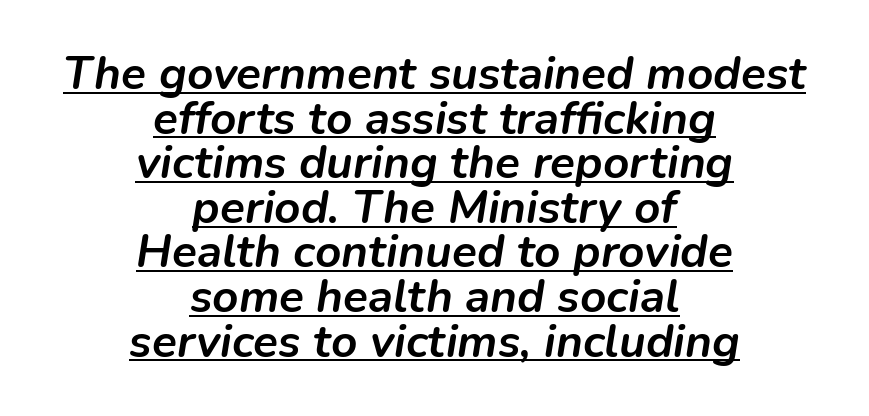
Q: Is the text bold? A: Yes.
Q: Is the text italic (slanted)? A: Yes, it leans right by about 9 degrees.
Q: Is the text underlined? A: Yes.
Q: How is the paragraph aligned? A: Centered.
Q: Is the spacing between letters normal or unusually wide? A: Normal.
Q: Is the spacing between lines tight, normal or loose? A: Tight.
Q: Width (condensed, normal, or wide)? A: Normal.
Q: Stroke contrast? A: Low.
Q: x-height? A: Medium.
Q: Monospaced? A: No.
